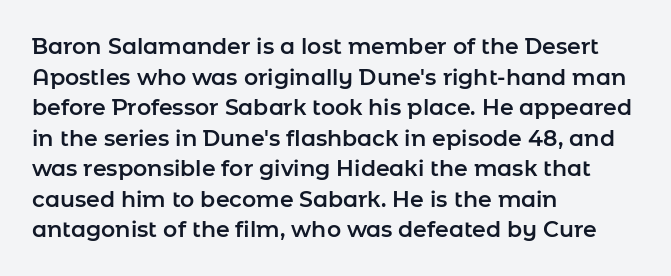
If you drew a line through each stem, it would be perfectly vertical. Honestly, the letter spacing is just normal — you wouldn't notice it. The words here are not underlined. Notice how the passage keeps a crisp vertical edge on the left only. Interline gaps are of average width in this sample.
